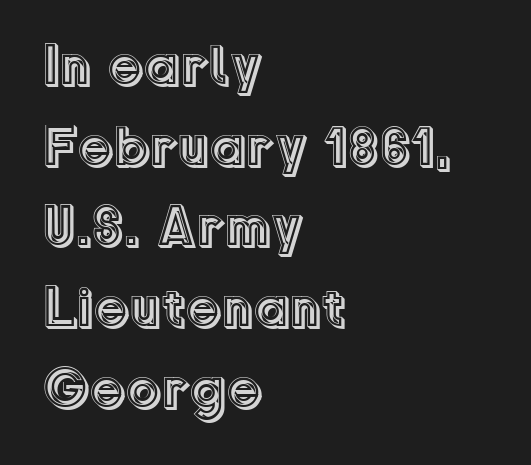
Here the designer chose a conventional face with non-uniform glyph widths. Check the space under the baseline: it is left empty. The type is set solid horizontally, with unmodified tracking. The paragraph shown leans on its left margin. The passage shown stacks its lines at a standard gap.
